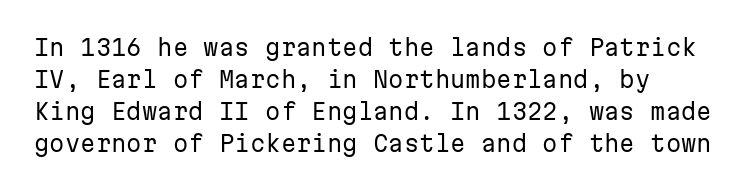
{"italic": "no", "bold": "no", "underline": "no", "line_spacing": "normal", "line_spacing_ratio": 1.45, "letter_spacing": "normal", "letter_spacing_em": 0.0, "glyph_px": 22}
